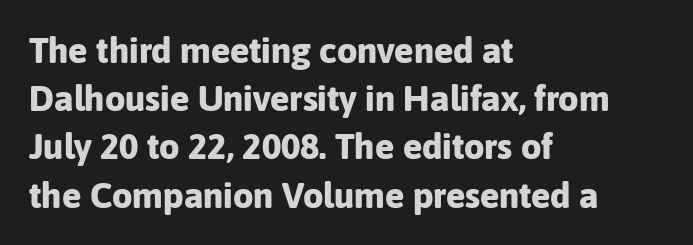
The image shows 36 px bold sans-serif type, upright; set left-aligned, normal line spacing (1.34x), normal letter spacing, not underlined; low stroke contrast and a medium x-height.
